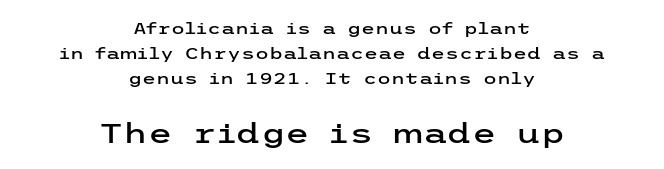
The image shows 28 px wide sans-serif type, upright; set centered, normal line spacing (1.57x), normal letter spacing, not underlined; the second (bottom) block is 1.75x larger; low stroke contrast and a medium x-height.
